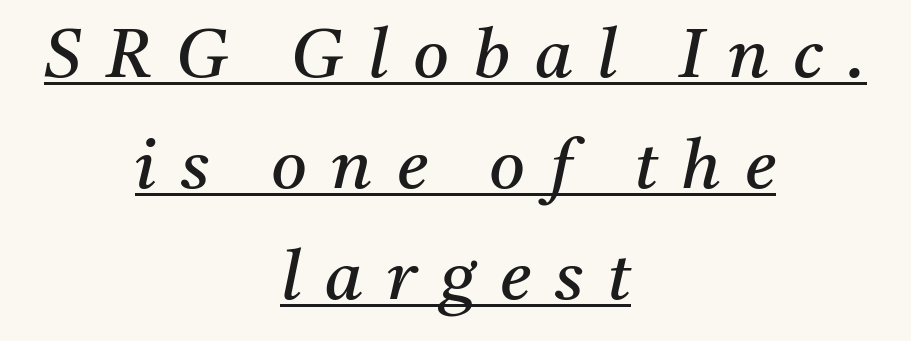
Q: Is the text bold? A: No.
Q: Is the text italic (slanted)? A: Yes, it leans right by about 11 degrees.
Q: Is the typeface a serif or a sans-serif typeface? A: Serif.
Q: Is the text underlined? A: Yes.
Q: How is the paragraph aligned? A: Centered.
Q: Is the spacing between letters normal or unusually wide? A: Unusually wide.
Q: Is the spacing between lines tight, normal or loose? A: Normal.
Q: Width (condensed, normal, or wide)? A: Normal.
Q: Stroke contrast? A: Medium.
Q: x-height? A: Medium.
Q: Monospaced? A: No.
